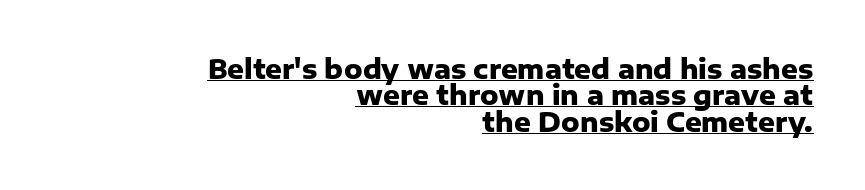
The image shows 26 px bold type, upright; set right-aligned, tight line spacing (1.01x), normal letter spacing, underlined.
